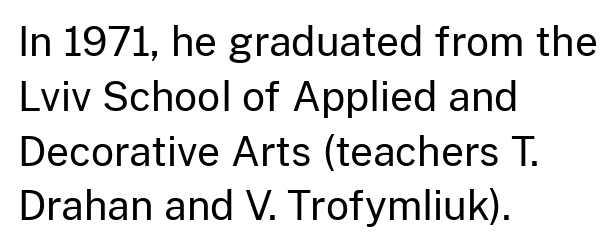
The rag falls on the right side of this text block. The font is comparable to plain body text, perhaps lighter. The zone under the glyphs is completely vacant. The letters advance in unequal steps, a hallmark of proportional type.
